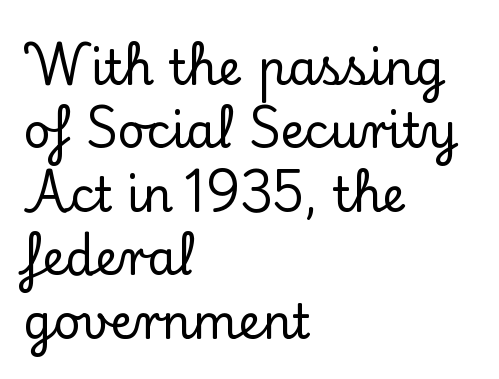
Q: Is the text italic (slanted)? A: No, it is upright.
Q: Is the typeface a serif or a sans-serif typeface? A: Serif.
Q: Is the text underlined? A: No.
Q: How is the paragraph aligned? A: Left-aligned.
Q: Is the spacing between letters normal or unusually wide? A: Normal.
Q: Is the spacing between lines tight, normal or loose? A: Normal.
Q: Width (condensed, normal, or wide)? A: Normal.
Q: Stroke contrast? A: Low.
Q: x-height? A: Small.
Q: Monospaced? A: No.
